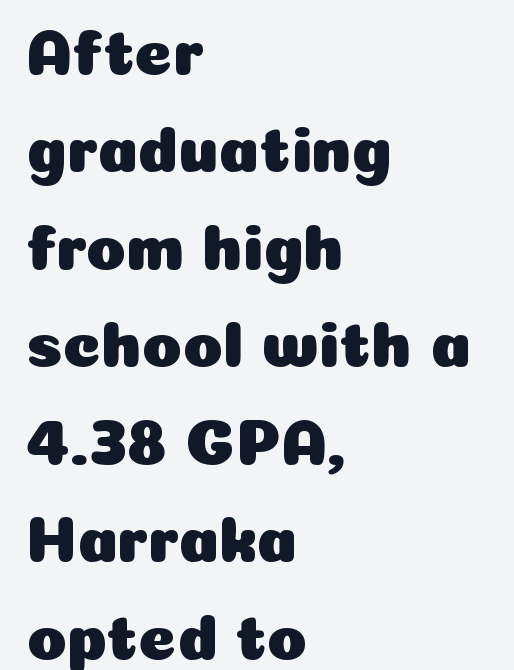
Every row of glyphs begins at an identical x-position on the left. It's the straight-up-and-down kind of type. If you measured baseline to baseline, you'd find a middling distance. There is no visible air inserted between adjacent glyphs.
